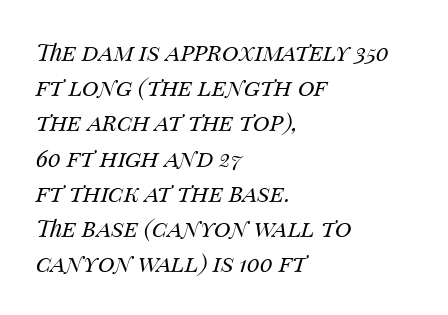
Q: Is the text bold? A: No.
Q: Is the text italic (slanted)? A: Yes, it leans right by about 14 degrees.
Q: Is the text underlined? A: No.
Q: How is the paragraph aligned? A: Left-aligned.
Q: Is the spacing between letters normal or unusually wide? A: Normal.
Q: Is the spacing between lines tight, normal or loose? A: Normal.
